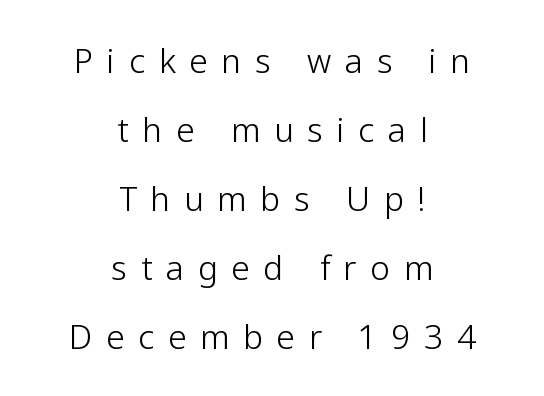
{"serif": "no", "italic": "no", "bold": "no", "weight": "light", "width": "normal", "stroke_contrast": "low", "x_height": "medium", "monospaced": "no", "underline": "no", "align": "center", "line_spacing": "loose", "line_spacing_ratio": 2.09, "letter_spacing": "wide", "letter_spacing_em": 0.42, "glyph_px": 33}
